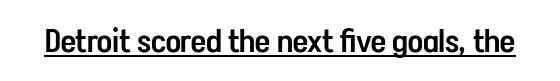
{"serif": "no", "italic": "no", "bold": "semi", "weight": "semibold", "width": "condensed", "stroke_contrast": "low", "x_height": "medium", "monospaced": "no", "underline": "yes", "letter_spacing": "normal", "letter_spacing_em": 0.0, "glyph_px": 33}
